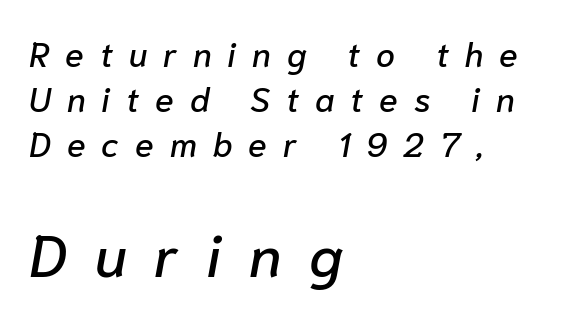
The image shows 59 px text type, italic (leaning right); set left-aligned, normal line spacing (1.32x), unusually wide letter spacing (+0.47 em), not underlined; the second (bottom) block is 1.74x larger; low stroke contrast and a medium x-height.
